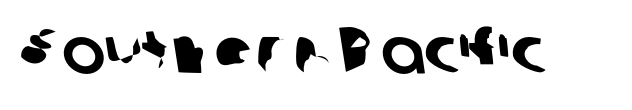
{"serif": "no", "width": "normal", "stroke_contrast": "low", "x_height": "medium", "monospaced": "no", "underline": "no", "letter_spacing": "normal", "letter_spacing_em": 0.0, "glyph_px": 65}
